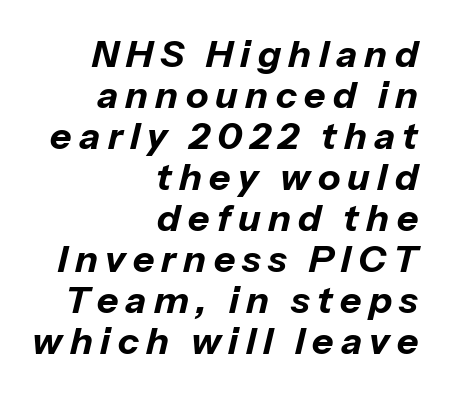
Glance below the letters and you will spot only blank space. The sample has been set heavy, in full bold. Leading is clearly below the norm, producing a dense column. You could not count columns in this text — the font is proportionally spaced. Every character sits at an angle, as italics do.
